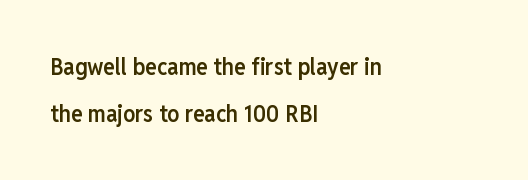
The image shows 24 px text type, upright; set left-aligned, loose line spacing (1.97x), normal letter spacing, not underlined.
